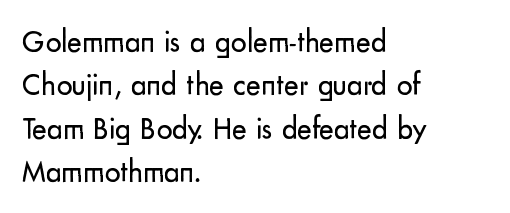
Q: Is the text bold? A: No.
Q: Is the text italic (slanted)? A: No, it is upright.
Q: Is the typeface a serif or a sans-serif typeface? A: Sans-serif.
Q: Is the text underlined? A: No.
Q: How is the paragraph aligned? A: Left-aligned.
Q: Is the spacing between letters normal or unusually wide? A: Normal.
Q: Is the spacing between lines tight, normal or loose? A: Normal.
Q: Width (condensed, normal, or wide)? A: Normal.
Q: Stroke contrast? A: Low.
Q: x-height? A: Small.
Q: Monospaced? A: No.
